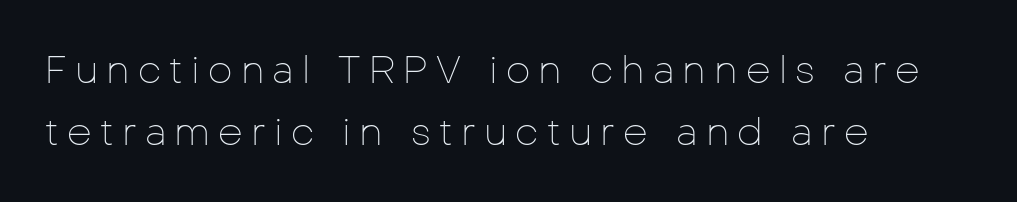
Regarding leading, the lines here are spaced in the standard way. Observe the absence of serifs on each vertical stroke in this sample. Substantial extra tracking has been applied to these lines. Has an underline been added? It has not. Weight: regular or lighter. Rendered with straight, roman letterforms.
